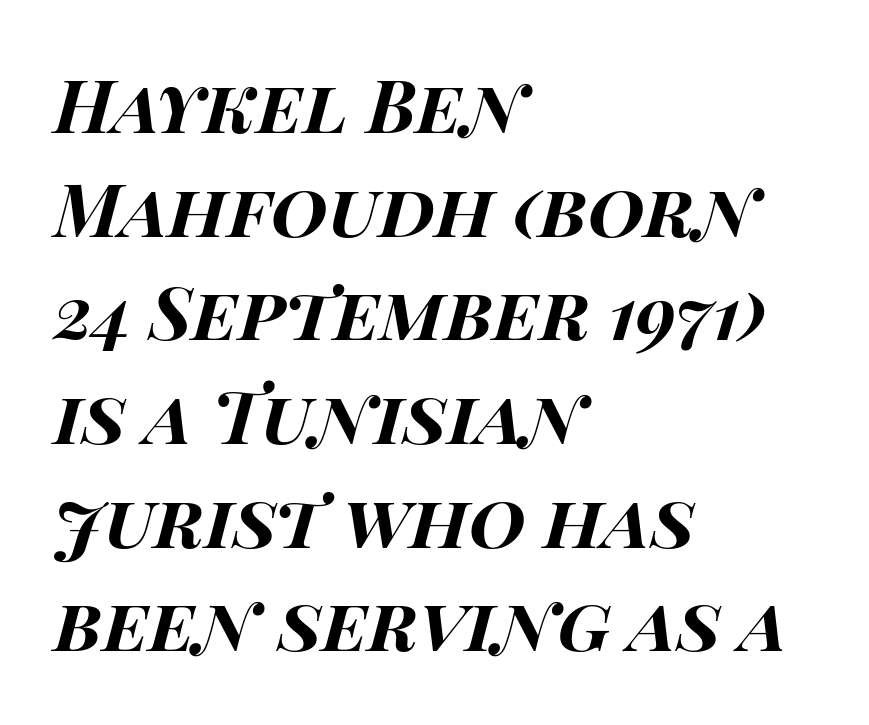
{"italic": "yes", "lean": "right", "slant_degrees": 14, "bold": "yes", "weight": "bold", "width": "wide", "stroke_contrast": "high", "x_height": "large", "monospaced": "no", "underline": "no", "align": "left", "line_spacing": "normal", "line_spacing_ratio": 1.42, "letter_spacing": "normal", "letter_spacing_em": 0.0, "glyph_px": 73}
